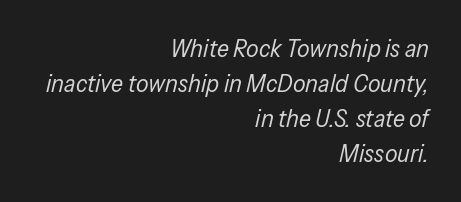
Q: Is the text bold? A: No.
Q: Is the text italic (slanted)? A: Yes, it leans right by about 13 degrees.
Q: Is the text underlined? A: No.
Q: How is the paragraph aligned? A: Right-aligned.
Q: Is the spacing between letters normal or unusually wide? A: Normal.
Q: Is the spacing between lines tight, normal or loose? A: Normal.
